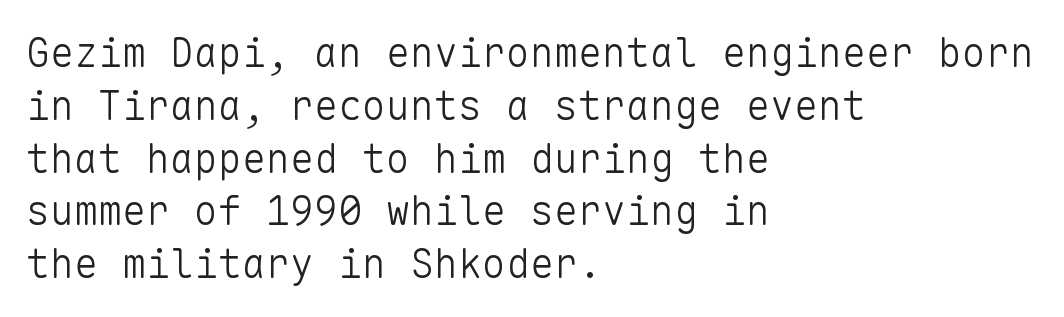
{"serif": "no", "italic": "no", "bold": "no", "weight": "light", "width": "normal", "stroke_contrast": "low", "x_height": "medium", "monospaced": "yes", "underline": "no", "align": "left", "line_spacing": "normal", "line_spacing_ratio": 1.32, "letter_spacing": "normal", "letter_spacing_em": 0.0, "glyph_px": 40}
